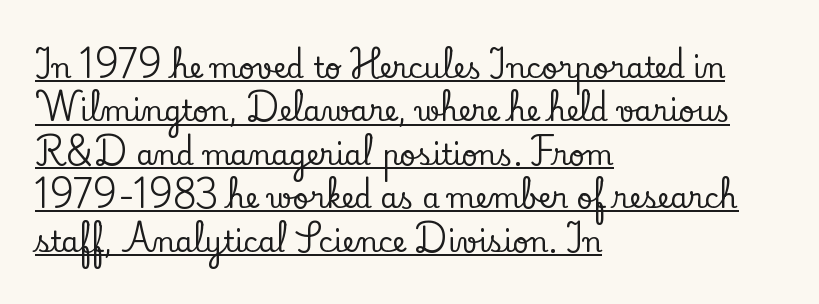
Regular leading. A roman cut, with each character standing at attention. Characters follow at the spacing the type designer built in. You could not count columns in this text — the font is proportionally spaced. The string is rendered with underlining switched on. Does the type have serifs? Yes, each stem ends in a small foot.
